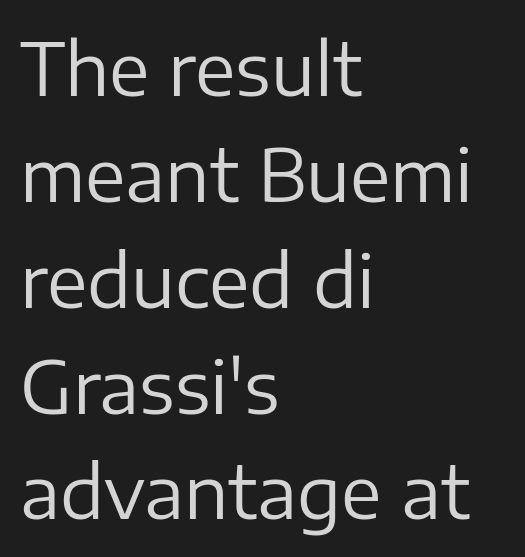
Q: Is the text bold? A: No.
Q: Is the text italic (slanted)? A: No, it is upright.
Q: Is the typeface a serif or a sans-serif typeface? A: Sans-serif.
Q: Is the text underlined? A: No.
Q: How is the paragraph aligned? A: Left-aligned.
Q: Is the spacing between letters normal or unusually wide? A: Normal.
Q: Is the spacing between lines tight, normal or loose? A: Normal.
Q: Width (condensed, normal, or wide)? A: Normal.
Q: Stroke contrast? A: Low.
Q: x-height? A: Medium.
Q: Monospaced? A: No.
